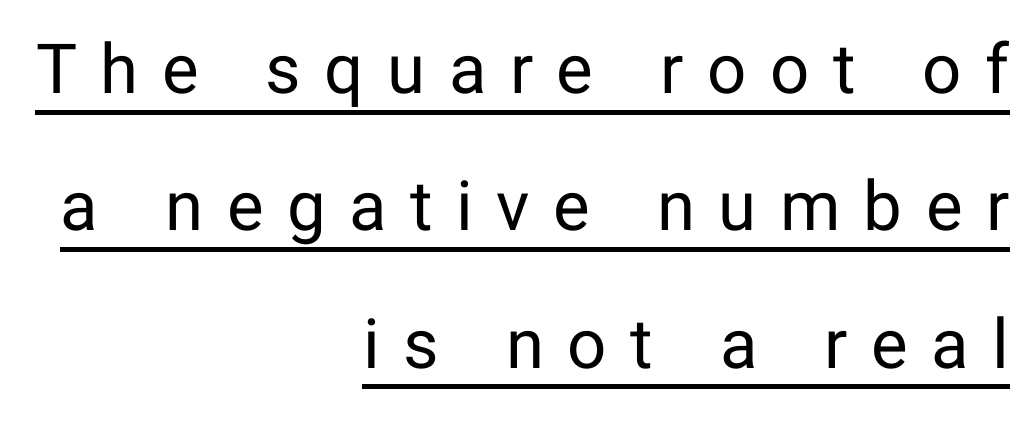
Q: Is the text bold? A: No.
Q: Is the text italic (slanted)? A: No, it is upright.
Q: Is the typeface a serif or a sans-serif typeface? A: Sans-serif.
Q: Is the text underlined? A: Yes.
Q: How is the paragraph aligned? A: Right-aligned.
Q: Is the spacing between letters normal or unusually wide? A: Unusually wide.
Q: Is the spacing between lines tight, normal or loose? A: Loose.
Q: Width (condensed, normal, or wide)? A: Normal.
Q: Stroke contrast? A: Low.
Q: x-height? A: Medium.
Q: Monospaced? A: No.
